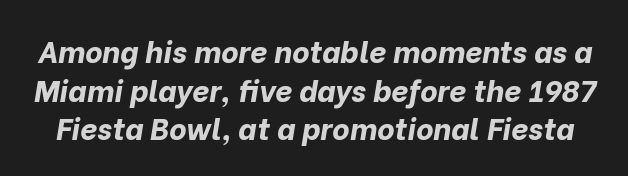
These lines are rendered in a variable-pitch font. Nobody drew a line under any word here. Is the type bold? Yes — the strokes are clearly thick and heavy. Each new line begins a customary step beneath the previous one.
